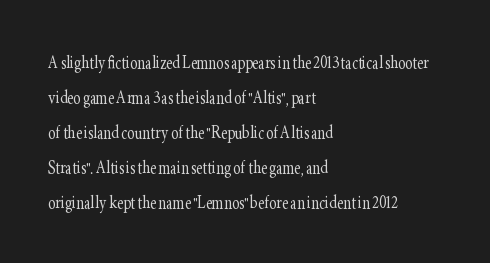
Q: Is the text bold? A: No.
Q: Is the text italic (slanted)? A: No, it is upright.
Q: Is the text underlined? A: No.
Q: How is the paragraph aligned? A: Left-aligned.
Q: Is the spacing between letters normal or unusually wide? A: Normal.
Q: Is the spacing between lines tight, normal or loose? A: Normal.
